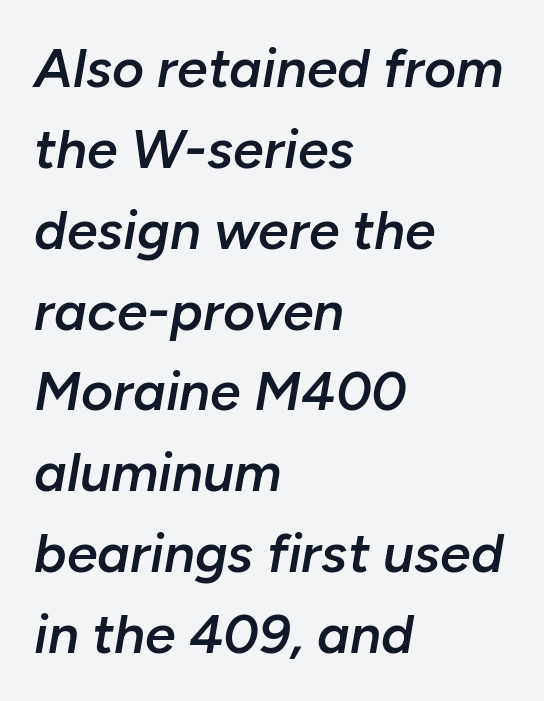
The image shows 55 px semibold type, italic (leaning right); set left-aligned, normal line spacing (1.47x), normal letter spacing, not underlined; low stroke contrast and a medium x-height.
